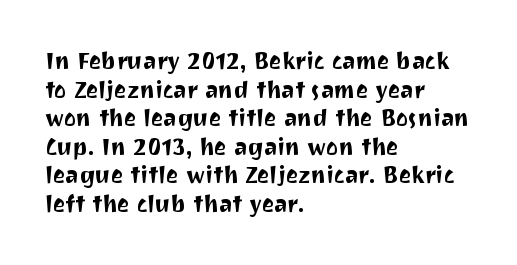
Each line starts at the same left margin while the right side varies. This sample uses plain, unmodified letter spacing. Only glyphs here, with clear space below each row. The letters stand upright; this is a roman face.
